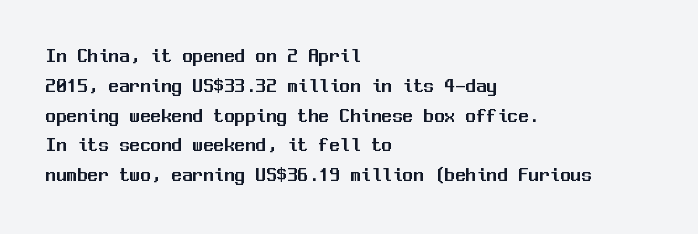
The image shows 21 px text type, upright; set left-aligned, normal line spacing (1.42x), normal letter spacing, not underlined.
